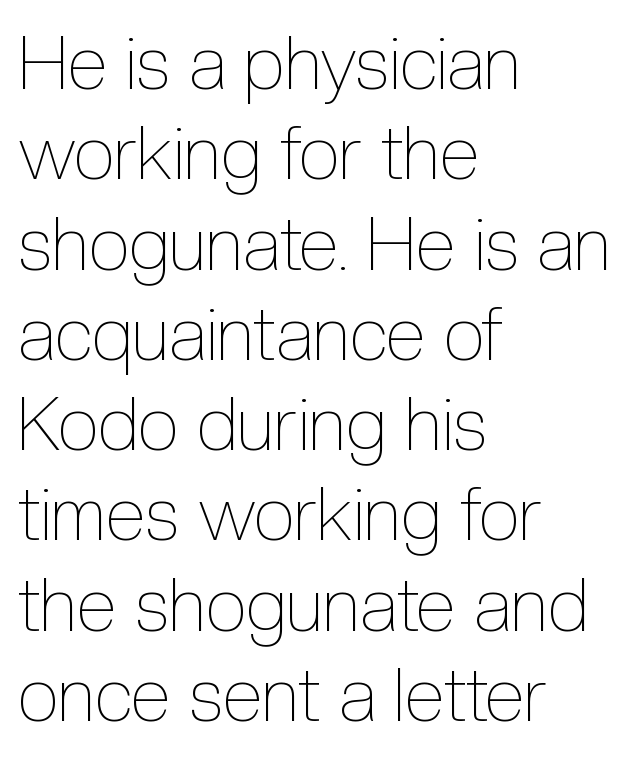
Q: Is the text bold? A: No.
Q: Is the text italic (slanted)? A: No, it is upright.
Q: Is the text underlined? A: No.
Q: How is the paragraph aligned? A: Left-aligned.
Q: Is the spacing between letters normal or unusually wide? A: Normal.
Q: Width (condensed, normal, or wide)? A: Condensed.
Q: x-height? A: Medium.
Q: Monospaced? A: No.
